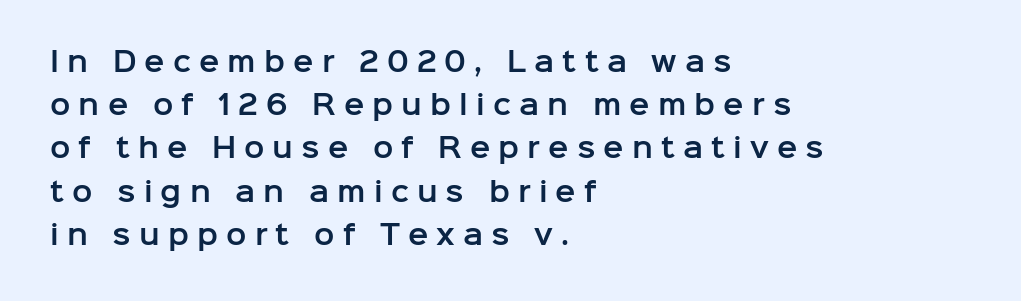
Normally led — the rows are evenly, conventionally spaced. This sample is left-justified, so line endings fall wherever the words run out. Beneath every word, the page is bare. Quick note: not italic, upright.
